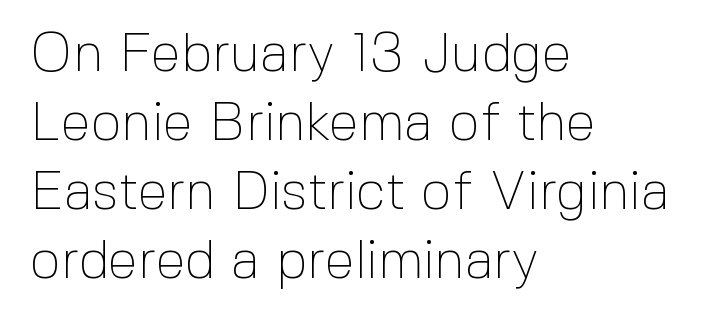
Q: Is the text bold? A: No.
Q: Is the text italic (slanted)? A: No, it is upright.
Q: Is the typeface a serif or a sans-serif typeface? A: Sans-serif.
Q: Is the text underlined? A: No.
Q: How is the paragraph aligned? A: Left-aligned.
Q: Is the spacing between letters normal or unusually wide? A: Normal.
Q: Is the spacing between lines tight, normal or loose? A: Normal.
Q: Width (condensed, normal, or wide)? A: Normal.
Q: x-height? A: Medium.
Q: Monospaced? A: No.
